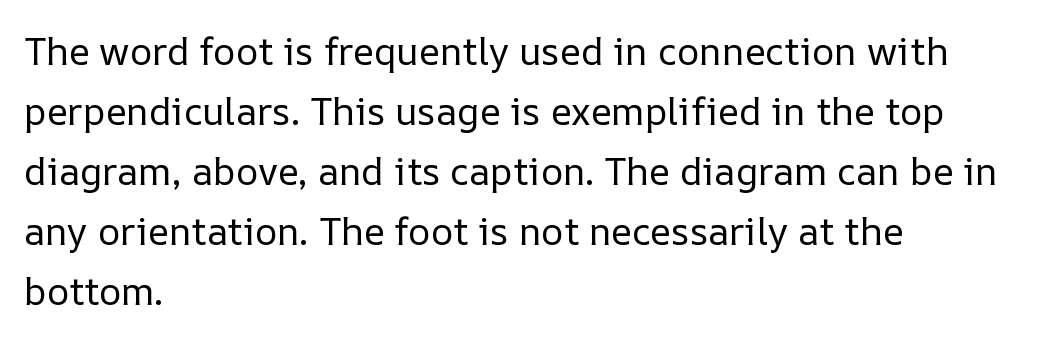
Q: Is the text bold? A: No.
Q: Is the text italic (slanted)? A: No, it is upright.
Q: Is the text underlined? A: No.
Q: How is the paragraph aligned? A: Left-aligned.
Q: Is the spacing between letters normal or unusually wide? A: Normal.
Q: Is the spacing between lines tight, normal or loose? A: Normal.
Q: Width (condensed, normal, or wide)? A: Normal.
Q: Stroke contrast? A: Low.
Q: x-height? A: Medium.
Q: Monospaced? A: No.
